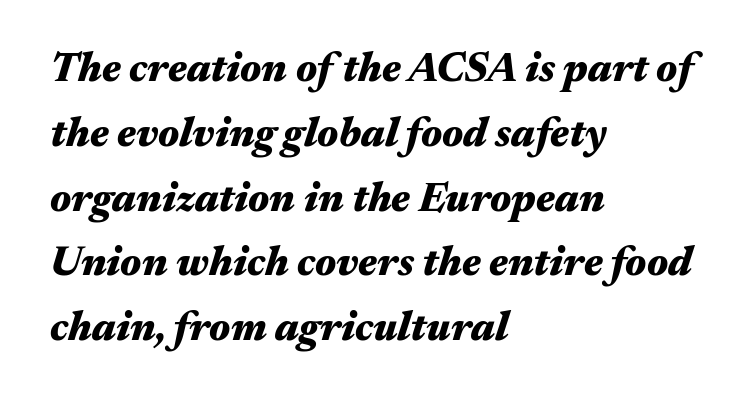
The specimen omits any rule beneath the text block's lines. Leading matches the norm, producing a regular column. These lines are rendered in a variable-pitch font. Each word holds together tightly as a unit, with standard inter-letter gaps.
